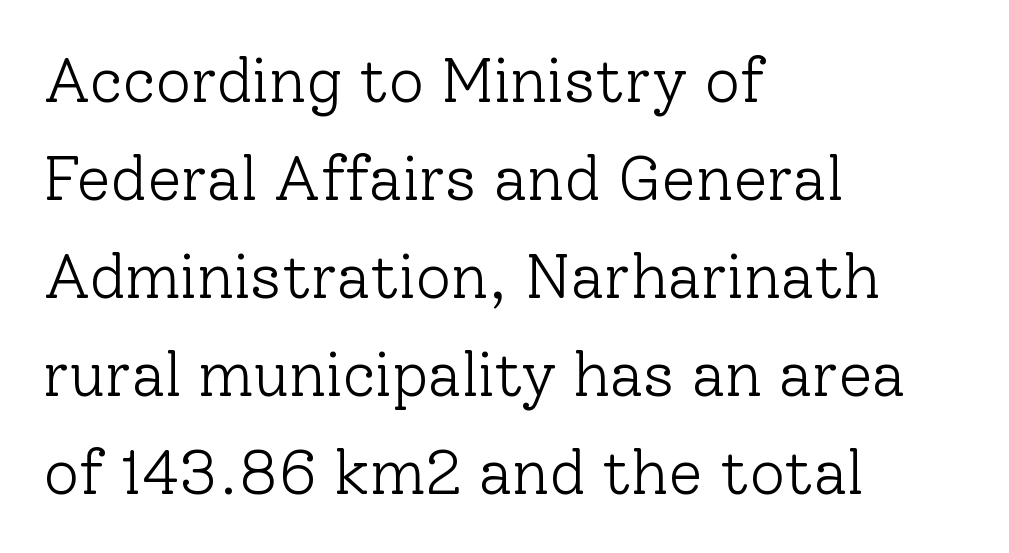
Line beginnings align vertically; line endings do not. Stroke thickness stays within the range of a standard reading face or lighter. Proportional: the letters do not fall into vertical columns. The designer left line spacing at the default.
